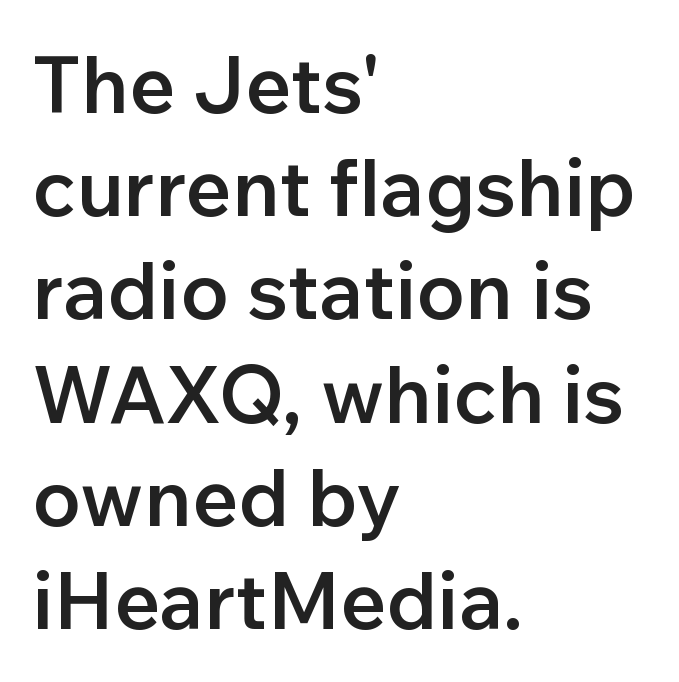
Students, observe: this is what conventionally led text looks like. You can tell it's not italic because the verticals are truly vertical. This is moderately heavy type, rendered in semibold. Notice how the passage keeps a crisp vertical edge on the left only. Characters follow at the spacing the type designer built in. Nope, no serifs anywhere on these letters.
